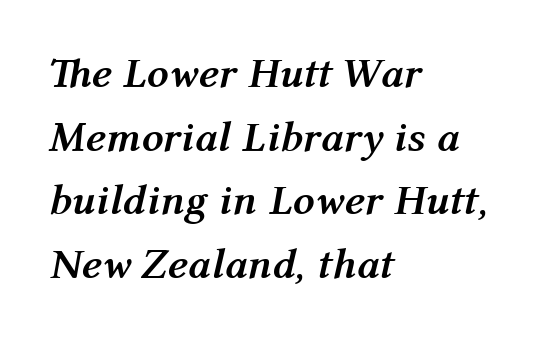
The image shows 43 px semibold type, italic (leaning right); set left-aligned, normal line spacing (1.48x), normal letter spacing, not underlined; medium stroke contrast and a medium x-height.
